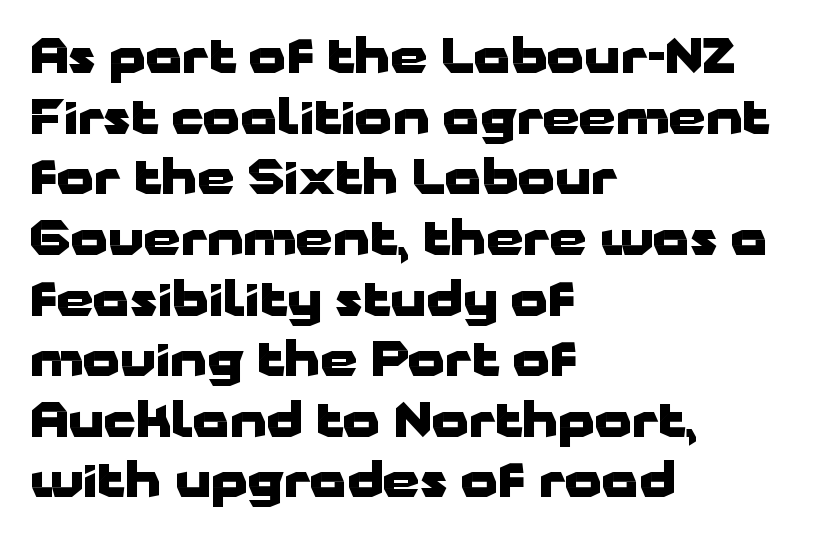
Q: Is the text bold? A: Yes.
Q: Is the text italic (slanted)? A: No, it is upright.
Q: Is the typeface a serif or a sans-serif typeface? A: Sans-serif.
Q: Is the text underlined? A: No.
Q: How is the paragraph aligned? A: Left-aligned.
Q: Is the spacing between letters normal or unusually wide? A: Normal.
Q: Is the spacing between lines tight, normal or loose? A: Normal.
Q: Width (condensed, normal, or wide)? A: Wide.
Q: Stroke contrast? A: Low.
Q: x-height? A: Medium.
Q: Monospaced? A: No.
